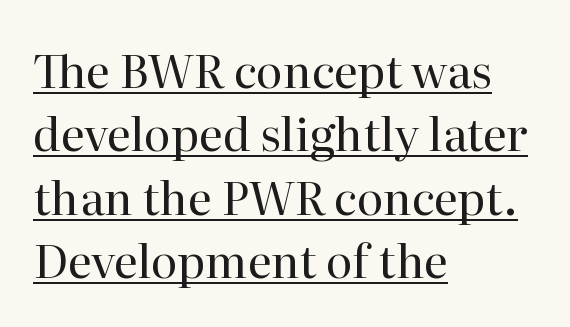
Underline: present. Where is the straight margin? On the left. Regarding leading, the lines here are spaced in the standard way. These lines keep a tight, regular rhythm from letter to letter. Letters have the restrained weight of plain body copy at most. Small tapered or slab feet sit at the stroke ends, so this counts as serif.
